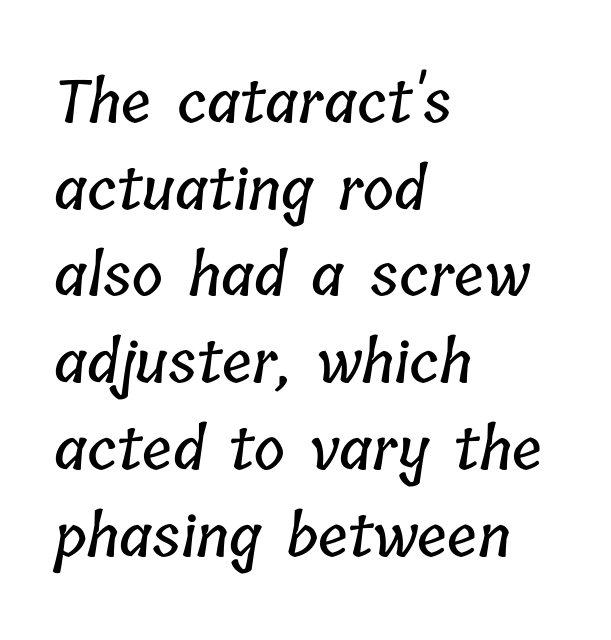
The image shows 59 px condensed type; set left-aligned, normal line spacing (1.47x), normal letter spacing, not underlined; low stroke contrast and a medium x-height.
